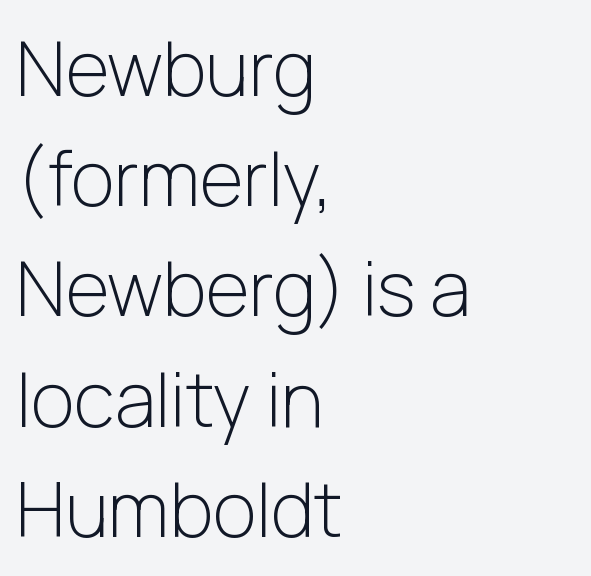
The image shows 75 px light sans-serif type, upright; set left-aligned, normal line spacing (1.47x), normal letter spacing, not underlined; low stroke contrast and a medium x-height.
